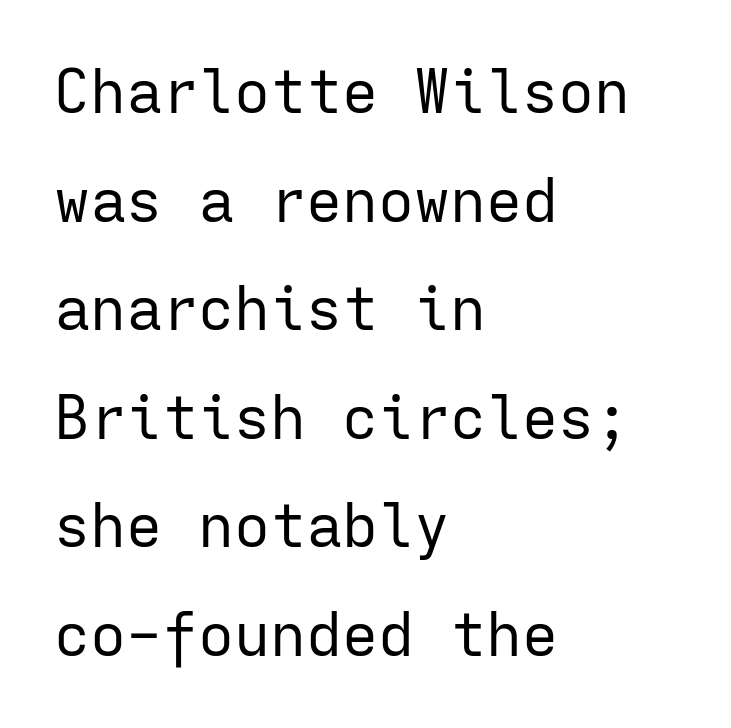
The image shows 60 px regular-weight sans-serif type, upright, monospaced; set left-aligned, line spacing 1.81x, normal letter spacing, not underlined; low stroke contrast and a medium x-height.
